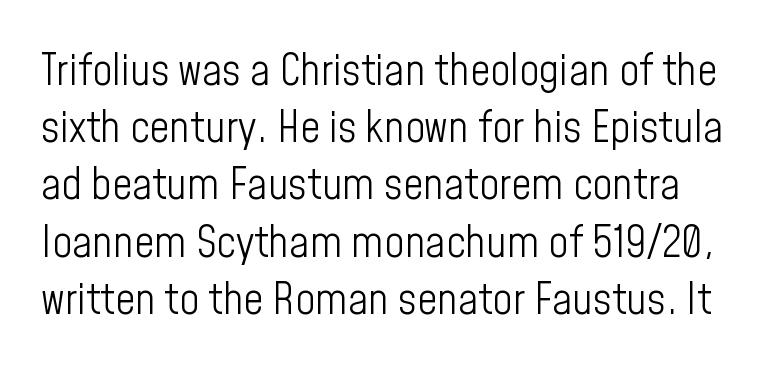
The image shows 44 px light, condensed sans-serif type, upright; set normal line spacing (1.3x), normal letter spacing, not underlined; low stroke contrast and a medium x-height.
